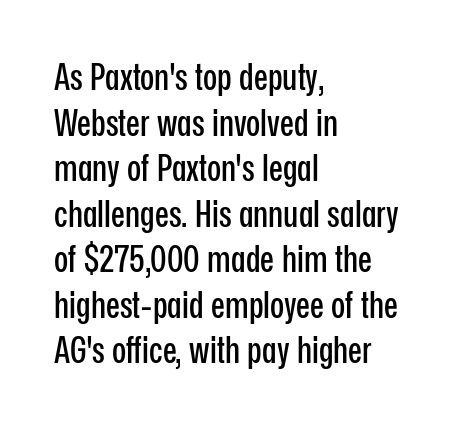
Q: Is the text italic (slanted)? A: No, it is upright.
Q: Is the typeface a serif or a sans-serif typeface? A: Sans-serif.
Q: Is the text underlined? A: No.
Q: How is the paragraph aligned? A: Left-aligned.
Q: Is the spacing between letters normal or unusually wide? A: Normal.
Q: Width (condensed, normal, or wide)? A: Condensed.
Q: Stroke contrast? A: Low.
Q: x-height? A: Medium.
Q: Monospaced? A: No.
